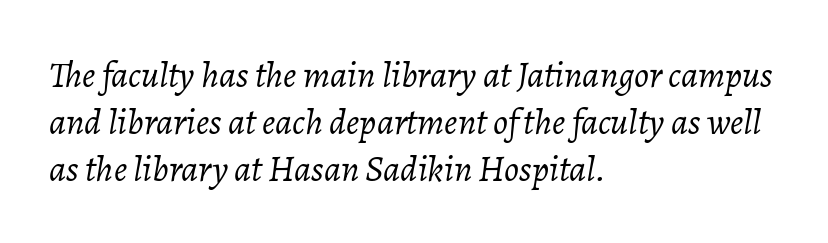
The image shows 37 px light type, italic (leaning right); set left-aligned, normal line spacing (1.27x), normal letter spacing, not underlined; low stroke contrast and a medium x-height.
